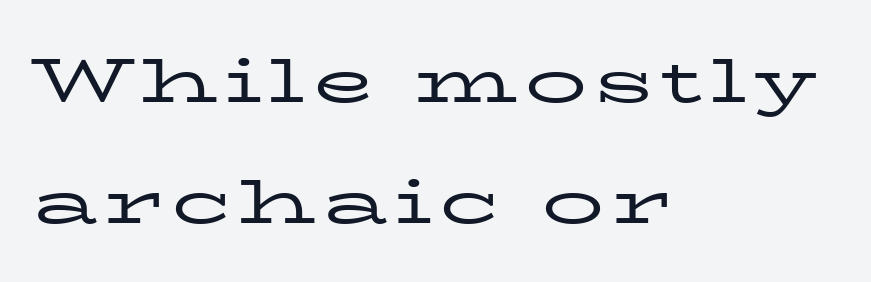
{"serif": "yes", "italic": "no", "bold": "no", "weight": "regular", "width": "wide", "stroke_contrast": "low", "x_height": "medium", "monospaced": "no", "underline": "no", "align": "left", "line_spacing": "loose", "line_spacing_ratio": 1.95, "glyph_px": 62}
